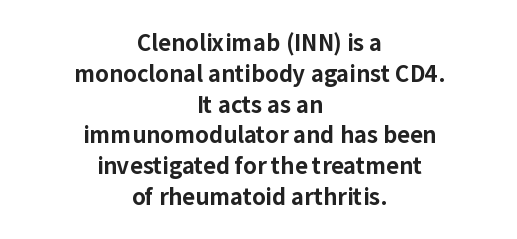
The image shows 22 px bold type, upright; set centered, normal line spacing (1.4x), normal letter spacing, not underlined.
